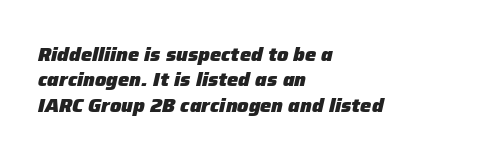
Words appear dense and cohesive because spacing is normal. Caption: bold face, heavy strokes. Quick note: italic. The passage is arranged the way most books set body copy — flush left. Leading matches the norm, producing a regular column.
